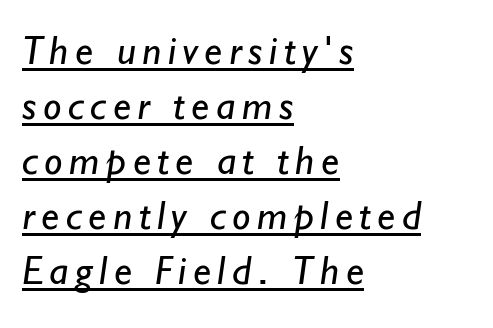
Q: Is the text bold? A: No.
Q: Is the typeface a serif or a sans-serif typeface? A: Sans-serif.
Q: Is the text underlined? A: Yes.
Q: How is the paragraph aligned? A: Left-aligned.
Q: Is the spacing between lines tight, normal or loose? A: Normal.
Q: Width (condensed, normal, or wide)? A: Normal.
Q: Stroke contrast? A: Low.
Q: x-height? A: Small.
Q: Monospaced? A: No.
